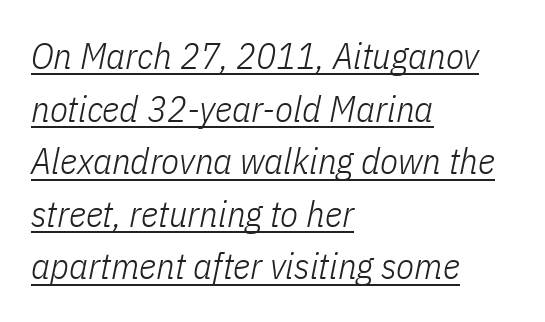
{"italic": "yes", "lean": "right", "slant_degrees": 11, "bold": "no", "weight": "light", "width": "condensed", "stroke_contrast": "low", "x_height": "medium", "monospaced": "no", "underline": "yes", "align": "left", "line_spacing": "normal", "line_spacing_ratio": 1.42, "letter_spacing": "normal", "letter_spacing_em": 0.0, "glyph_px": 37}
